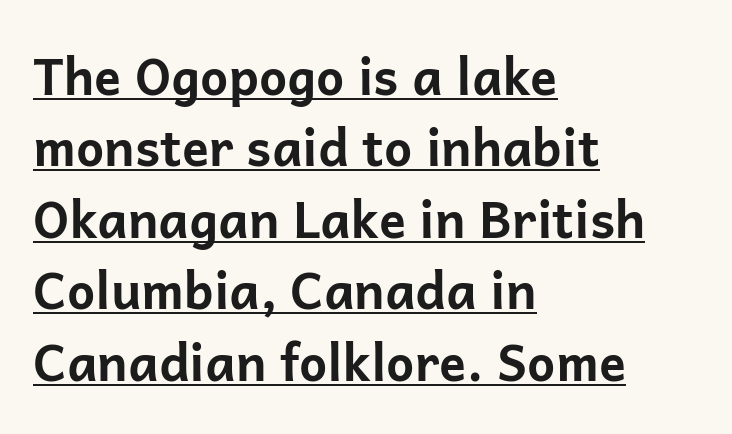
Q: Is the text bold? A: Yes.
Q: Is the text italic (slanted)? A: No, it is upright.
Q: Is the typeface a serif or a sans-serif typeface? A: Sans-serif.
Q: Is the text underlined? A: Yes.
Q: How is the paragraph aligned? A: Left-aligned.
Q: Is the spacing between letters normal or unusually wide? A: Normal.
Q: Is the spacing between lines tight, normal or loose? A: Normal.
Q: Width (condensed, normal, or wide)? A: Normal.
Q: Stroke contrast? A: Low.
Q: x-height? A: Medium.
Q: Monospaced? A: No.
